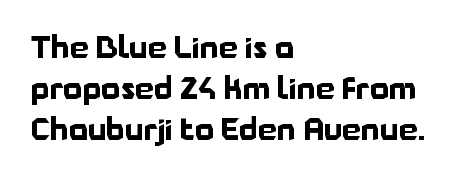
{"serif": "no", "italic": "no", "bold": "yes", "weight": "bold", "width": "normal", "stroke_contrast": "low", "x_height": "medium", "monospaced": "no", "underline": "no", "align": "left", "line_spacing": "normal", "line_spacing_ratio": 1.37, "letter_spacing": "normal", "letter_spacing_em": 0.0, "glyph_px": 30}
